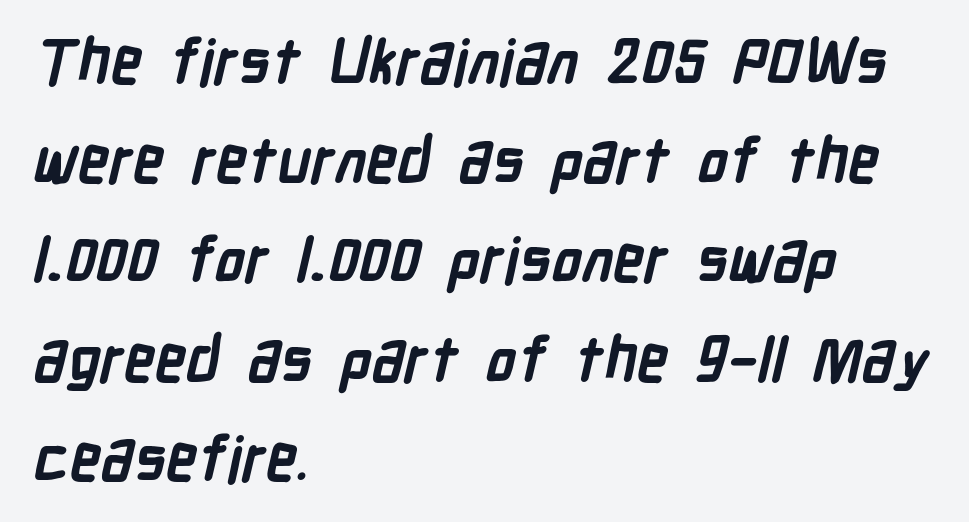
{"serif": "no", "bold": "yes", "weight": "semibold", "width": "condensed", "stroke_contrast": "low", "x_height": "medium", "monospaced": "no", "underline": "no", "align": "left", "line_spacing": "normal", "line_spacing_ratio": 1.6, "letter_spacing": "normal", "letter_spacing_em": 0.0, "glyph_px": 62}
